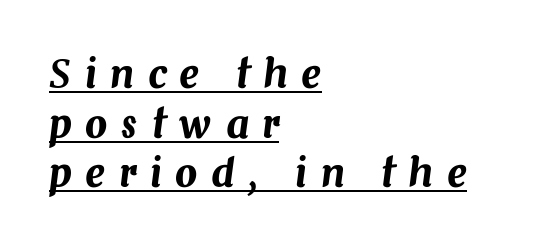
The image shows 39 px text type, italic (leaning right); set left-aligned, normal line spacing (1.27x), unusually wide letter spacing (+0.35 em), underlined; medium stroke contrast and a medium x-height.
